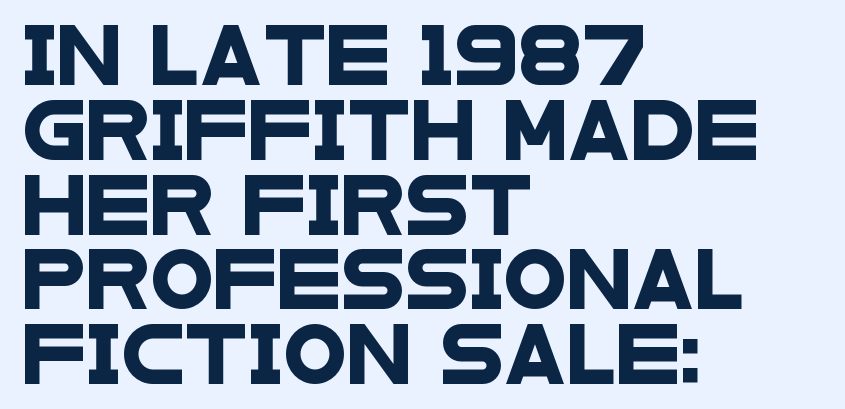
Q: Is the typeface a serif or a sans-serif typeface? A: Sans-serif.
Q: Is the text underlined? A: No.
Q: How is the paragraph aligned? A: Left-aligned.
Q: Is the spacing between letters normal or unusually wide? A: Normal.
Q: Is the spacing between lines tight, normal or loose? A: Normal.
Q: Width (condensed, normal, or wide)? A: Wide.
Q: Stroke contrast? A: Low.
Q: x-height? A: Large.
Q: Monospaced? A: No.
